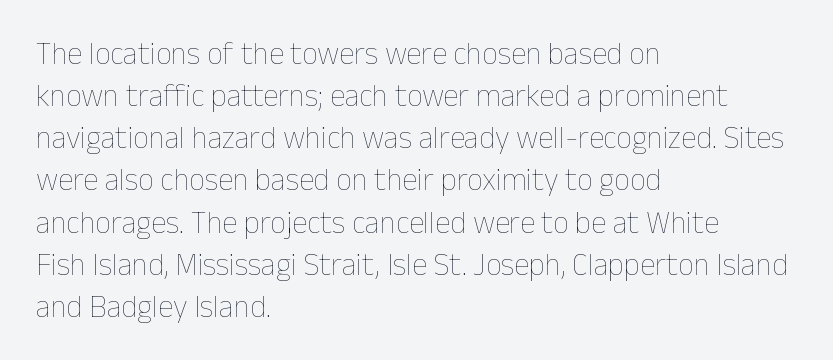
{"italic": "no", "bold": "no", "weight": "thin", "width": "normal", "stroke_contrast": "low", "x_height": "medium", "monospaced": "no", "underline": "no", "align": "left", "line_spacing": "normal", "line_spacing_ratio": 1.36, "letter_spacing": "normal", "letter_spacing_em": 0.0, "glyph_px": 31}
